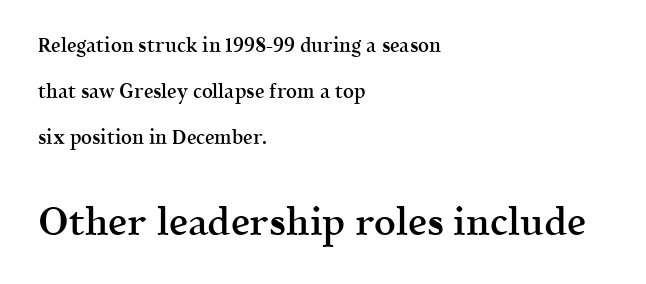
Look at the stroke-to-counter ratio: somewhat heavy, a semibold. The passage is arranged the way most books set body copy — flush left. Note the varied advance widths — an 'i' is clearly narrower than an 'm'. Examine the stroke ends and you'll spot serifs.
